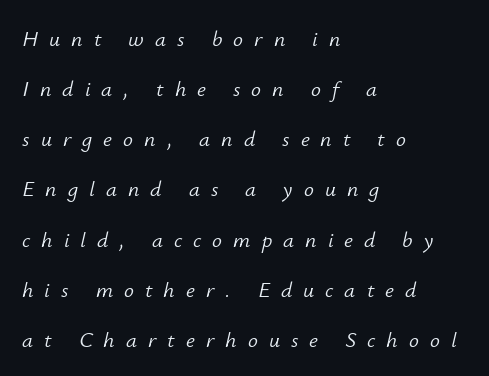
Q: Is the text bold? A: No.
Q: Is the text italic (slanted)? A: Yes, it leans right by about 12 degrees.
Q: Is the text underlined? A: No.
Q: How is the paragraph aligned? A: Left-aligned.
Q: Is the spacing between letters normal or unusually wide? A: Unusually wide.
Q: Is the spacing between lines tight, normal or loose? A: Loose.
